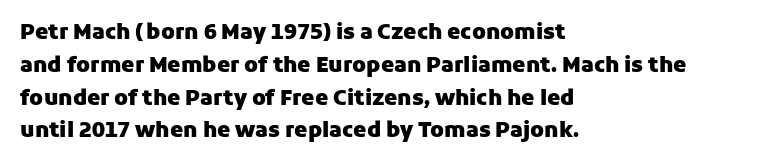
Weight check: bold — yes, fully. This rendering features lettering with no underline. This is the regular roman posture of the typeface. Is there much room between lines? A standard amount, neither cramped nor airy. No extra tracking has been applied to these lines. The rag falls on the right side of this text block.
